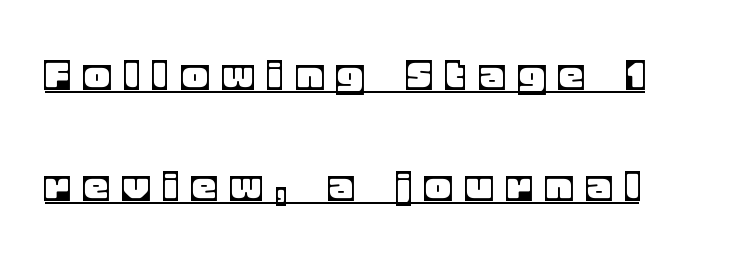
In terms of posture, this sample is upright. Descenders here cross a horizontal rule under the line. Quick note: interline space is abundant. The passage shown is typed in a proportional face where columns would drift.
